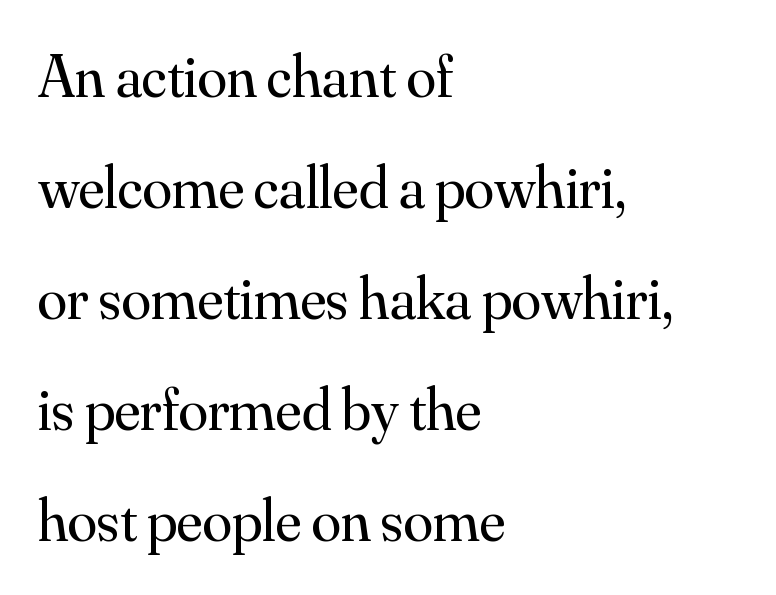
The image shows 60 px regular-weight serif type, upright; set left-aligned, line spacing 1.85x, normal letter spacing, not underlined; medium stroke contrast and a small x-height.
